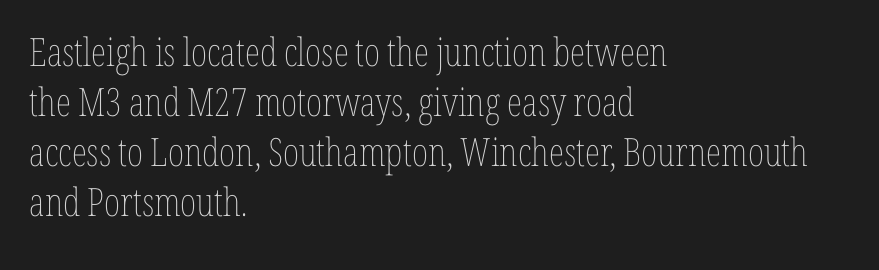
{"italic": "no", "bold": "no", "weight": "thin", "width": "condensed", "stroke_contrast": "low", "x_height": "medium", "monospaced": "no", "underline": "no", "align": "left", "line_spacing": "normal", "line_spacing_ratio": 1.28, "letter_spacing": "normal", "letter_spacing_em": 0.0, "glyph_px": 39}
